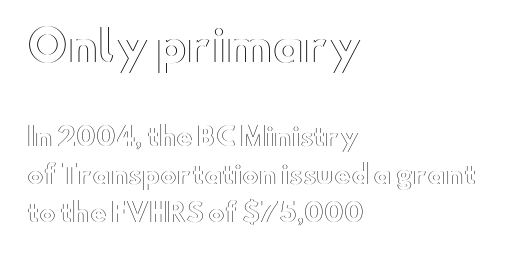
You could not count columns in this text — the font is proportionally spaced. Each line starts at the same left margin while the right side varies. Ordinary non-slanted type is in use. Default kerning and tracking; the words read as compact shapes.
